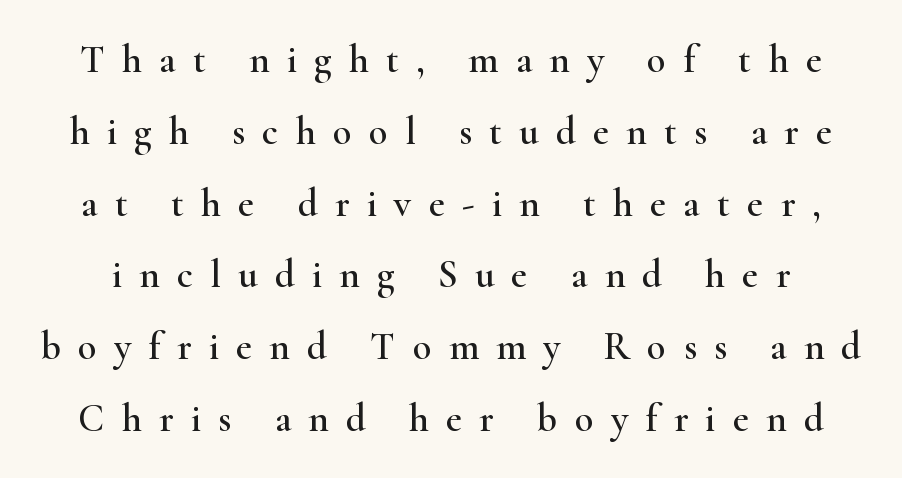
Q: Is the text italic (slanted)? A: No, it is upright.
Q: Is the typeface a serif or a sans-serif typeface? A: Serif.
Q: Is the text underlined? A: No.
Q: Is the spacing between letters normal or unusually wide? A: Unusually wide.
Q: Width (condensed, normal, or wide)? A: Wide.
Q: Stroke contrast? A: High.
Q: x-height? A: Small.
Q: Monospaced? A: No.
